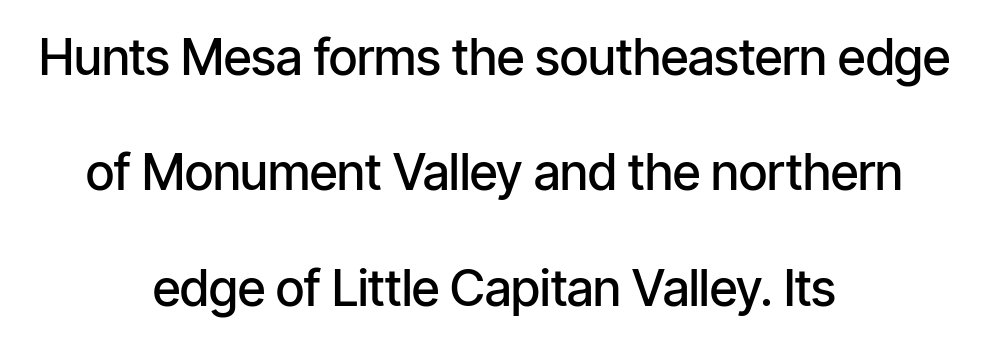
The lines in this sample share a center point and differ in where they start and stop. Horizontal bands of white between lines are thick stripes. The face used here is rendered with its standard letterfit. Posture: vertical. Decoration check: the copy has no underline.
